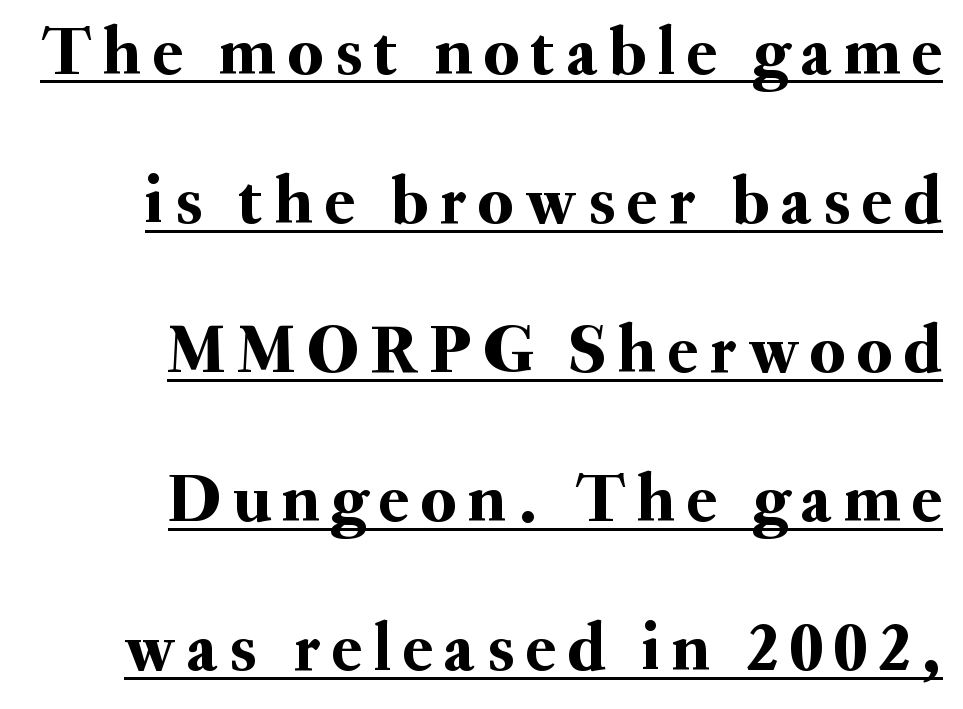
{"serif": "yes", "italic": "no", "width": "normal", "stroke_contrast": "medium", "x_height": "small", "monospaced": "no", "underline": "yes", "align": "right", "line_spacing": "loose", "line_spacing_ratio": 2.16, "glyph_px": 69}
